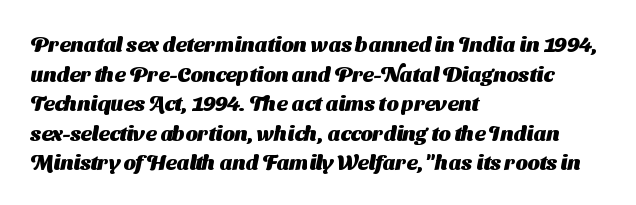
{"bold": "yes", "underline": "no", "align": "left", "line_spacing": "normal", "line_spacing_ratio": 1.41, "letter_spacing": "normal", "letter_spacing_em": 0.0, "glyph_px": 21}
